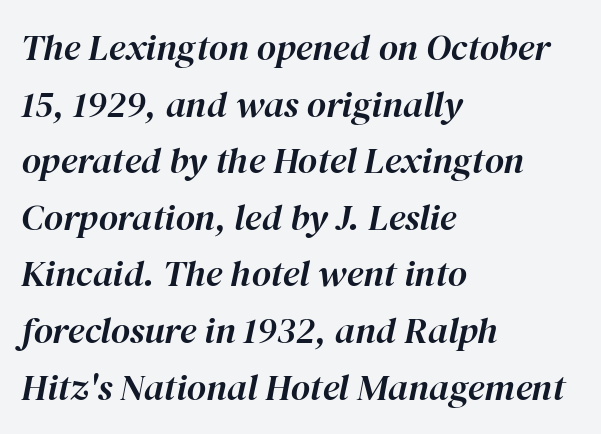
Q: Is the text italic (slanted)? A: Yes, it leans right by about 12 degrees.
Q: Is the text underlined? A: No.
Q: How is the paragraph aligned? A: Left-aligned.
Q: Is the spacing between letters normal or unusually wide? A: Normal.
Q: Is the spacing between lines tight, normal or loose? A: Normal.
Q: Width (condensed, normal, or wide)? A: Normal.
Q: Stroke contrast? A: High.
Q: x-height? A: Medium.
Q: Monospaced? A: No.
